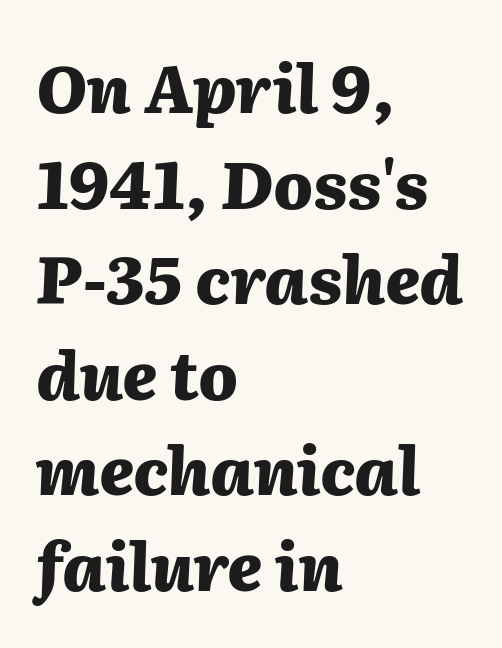
The image shows 65 px heavy type, italic (leaning right); set left-aligned, normal line spacing (1.47x), normal letter spacing, not underlined; medium stroke contrast and a medium x-height.
